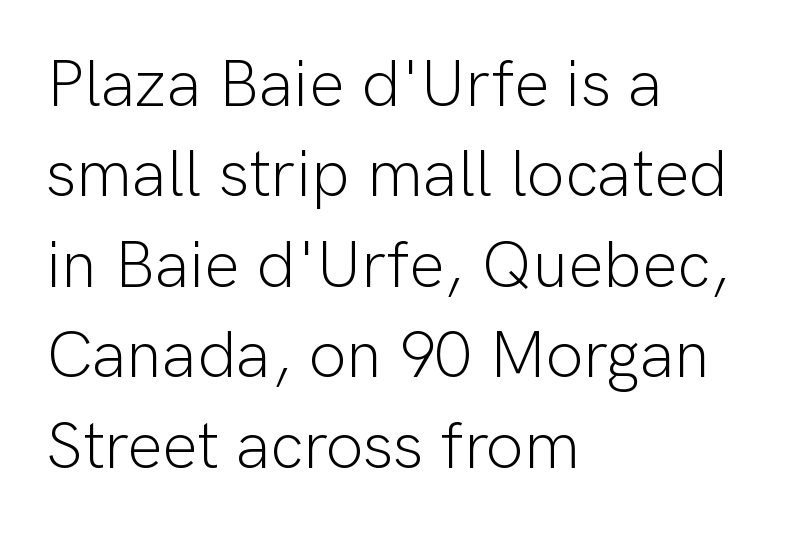
{"serif": "no", "italic": "no", "bold": "no", "weight": "light", "width": "normal", "stroke_contrast": "low", "x_height": "medium", "monospaced": "no", "underline": "no", "align": "left", "line_spacing": "normal", "line_spacing_ratio": 1.37, "letter_spacing": "normal", "letter_spacing_em": 0.0, "glyph_px": 66}
